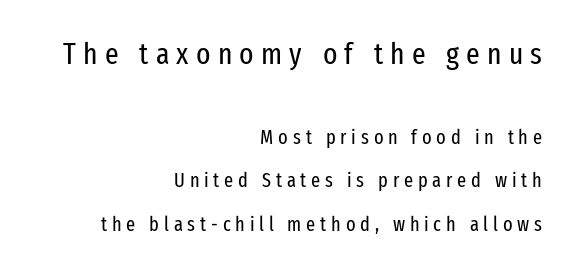
{"serif": "no", "italic": "no", "bold": "no", "weight": "regular", "width": "condensed", "stroke_contrast": "low", "x_height": "medium", "monospaced": "no", "underline": "no", "align": "right", "line_spacing": "loose", "line_spacing_ratio": 2.19, "letter_spacing": "wide", "letter_spacing_em": 0.24, "larger_block": "first", "size_ratio": 1.5, "glyph_px": 30}
